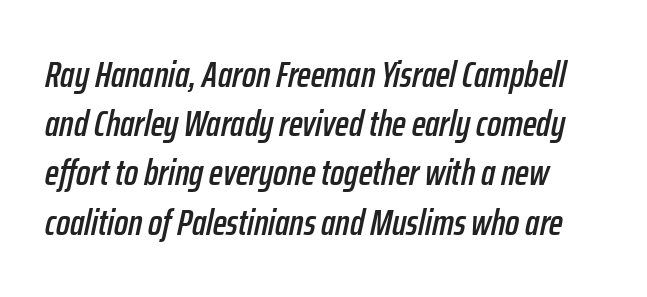
The image shows 37 px condensed type, italic (leaning right); set normal line spacing (1.33x), normal letter spacing, not underlined; low stroke contrast and a medium x-height.
